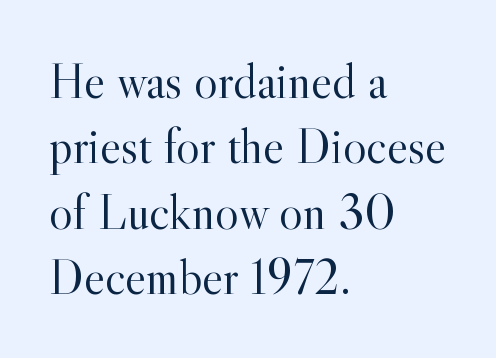
Q: Is the text bold? A: No.
Q: Is the text italic (slanted)? A: No, it is upright.
Q: Is the typeface a serif or a sans-serif typeface? A: Serif.
Q: Is the text underlined? A: No.
Q: How is the paragraph aligned? A: Left-aligned.
Q: Is the spacing between letters normal or unusually wide? A: Normal.
Q: Is the spacing between lines tight, normal or loose? A: Normal.
Q: Width (condensed, normal, or wide)? A: Normal.
Q: x-height? A: Small.
Q: Monospaced? A: No.
